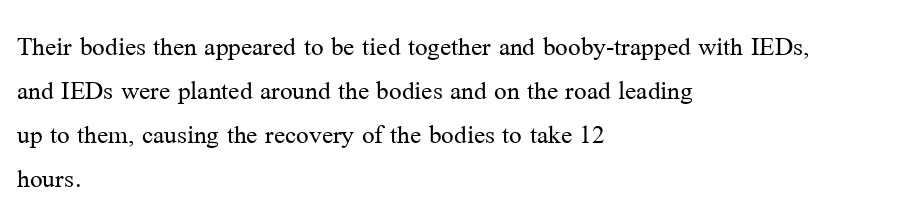
Q: Is the text bold? A: No.
Q: Is the text italic (slanted)? A: No, it is upright.
Q: Is the typeface a serif or a sans-serif typeface? A: Serif.
Q: Is the text underlined? A: No.
Q: How is the paragraph aligned? A: Left-aligned.
Q: Is the spacing between letters normal or unusually wide? A: Normal.
Q: Is the spacing between lines tight, normal or loose? A: Normal.
Q: Width (condensed, normal, or wide)? A: Normal.
Q: Stroke contrast? A: Medium.
Q: x-height? A: Medium.
Q: Monospaced? A: No.
